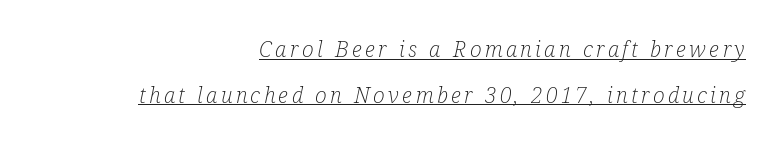
Which margin do the lines hug? The right one — the left edge is uneven. The passage shown is not bold in any degree. The words here are underlined. The text carries the slant typical of an italic or oblique font. Students, observe: this is what heavily led, spacious text looks like.
